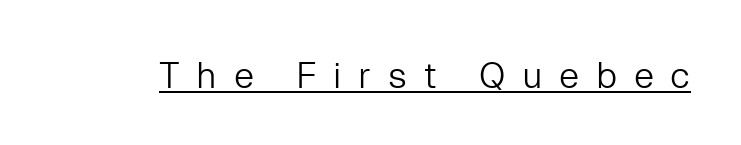
Note: no serifs on the glyphs. A quiet, ordinary-to-light weight characterises the typeface. The gaps between neighbouring characters are conspicuously large. The rendering uses natural spacing where letterforms have individual widths. Do the letters lean? They stand straight.
